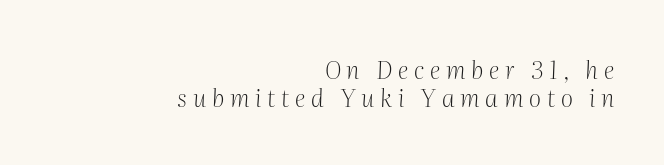
Tall strokes in this sample are angled rather than plumb. Between one letter and the next there's a generous, obvious gap. Is the type heavy? It reads as light-to-regular instead. The strip under each line holds only bare page. Alignment: flush right.
